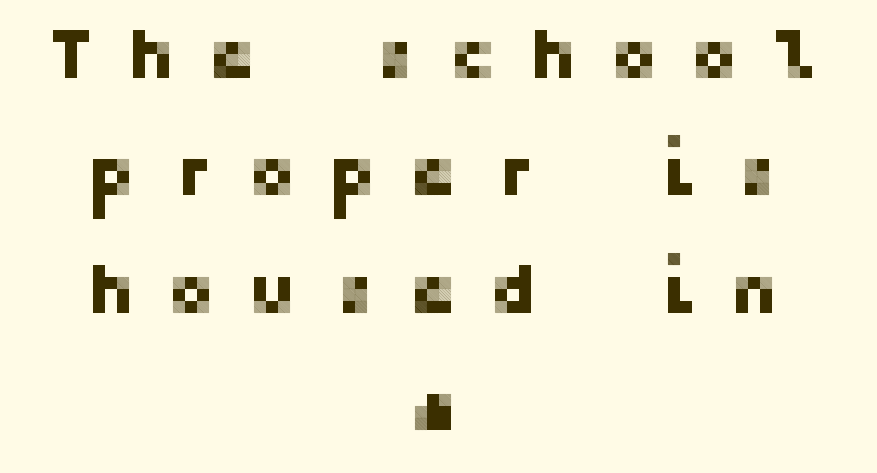
Q: Is the text italic (slanted)? A: No, it is upright.
Q: Is the typeface a serif or a sans-serif typeface? A: Sans-serif.
Q: Is the text underlined? A: No.
Q: How is the paragraph aligned? A: Centered.
Q: Is the spacing between letters normal or unusually wide? A: Unusually wide.
Q: Is the spacing between lines tight, normal or loose? A: Normal.
Q: Width (condensed, normal, or wide)? A: Normal.
Q: Stroke contrast? A: Low.
Q: x-height? A: Medium.
